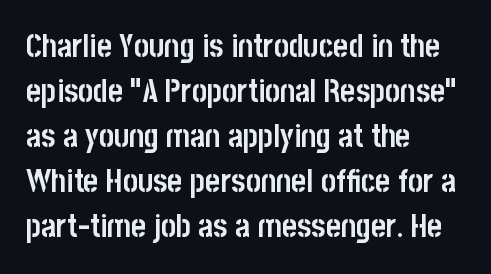
{"serif": "no", "italic": "no", "bold": "yes", "weight": "semibold", "width": "condensed", "stroke_contrast": "low", "x_height": "large", "monospaced": "no", "underline": "no", "align": "left", "line_spacing": "normal", "line_spacing_ratio": 1.41, "letter_spacing": "normal", "letter_spacing_em": 0.0, "glyph_px": 32}
